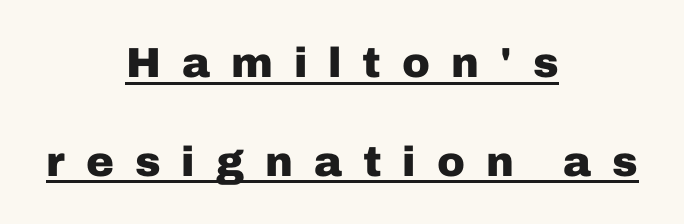
The image shows 42 px heavy sans-serif type, upright; set centered, loose line spacing (2.35x), unusually wide letter spacing (+0.5 em), underlined; low stroke contrast and a medium x-height.
